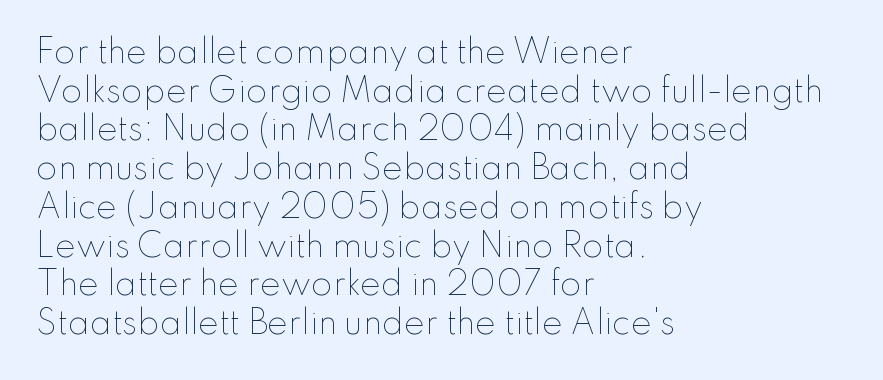
The image shows 31 px thin type, upright; set left-aligned, normal line spacing (1.25x), normal letter spacing, not underlined; low stroke contrast and a small x-height.
